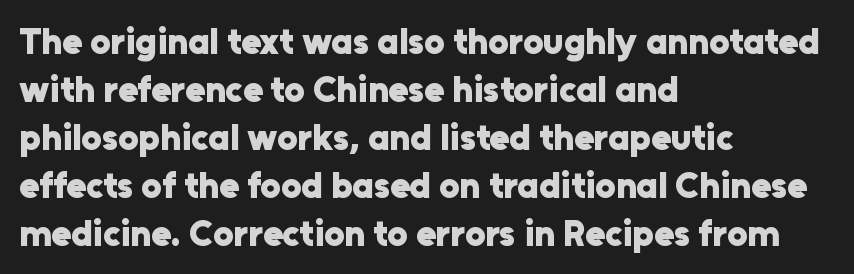
Q: Is the text bold? A: Yes.
Q: Is the text italic (slanted)? A: No, it is upright.
Q: Is the typeface a serif or a sans-serif typeface? A: Sans-serif.
Q: Is the text underlined? A: No.
Q: How is the paragraph aligned? A: Left-aligned.
Q: Is the spacing between letters normal or unusually wide? A: Normal.
Q: Is the spacing between lines tight, normal or loose? A: Normal.
Q: Width (condensed, normal, or wide)? A: Normal.
Q: Stroke contrast? A: Low.
Q: x-height? A: Medium.
Q: Monospaced? A: No.
